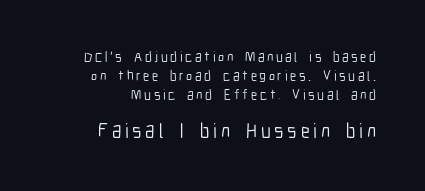
Q: Is the text italic (slanted)? A: No, it is upright.
Q: Is the text underlined? A: No.
Q: Is the spacing between lines tight, normal or loose? A: Normal.
Q: Which block of text is set in a larger size, the first (top) or the second (bottom)? A: The second (bottom) one.
